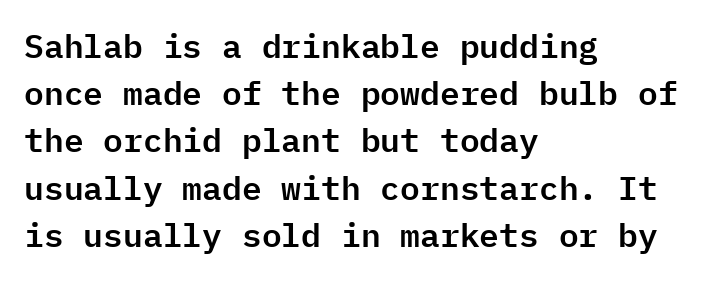
{"serif": "no", "italic": "no", "width": "normal", "stroke_contrast": "low", "x_height": "medium", "monospaced": "yes", "underline": "no", "align": "left", "line_spacing": "normal", "line_spacing_ratio": 1.43, "letter_spacing": "normal", "letter_spacing_em": 0.0, "glyph_px": 33}
